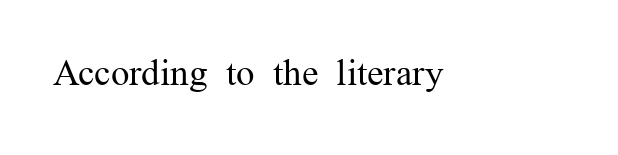
Q: Is the text bold? A: No.
Q: Is the text italic (slanted)? A: No, it is upright.
Q: Is the typeface a serif or a sans-serif typeface? A: Serif.
Q: Is the text underlined? A: No.
Q: Is the spacing between letters normal or unusually wide? A: Normal.
Q: Width (condensed, normal, or wide)? A: Normal.
Q: Stroke contrast? A: Medium.
Q: x-height? A: Medium.
Q: Monospaced? A: No.
